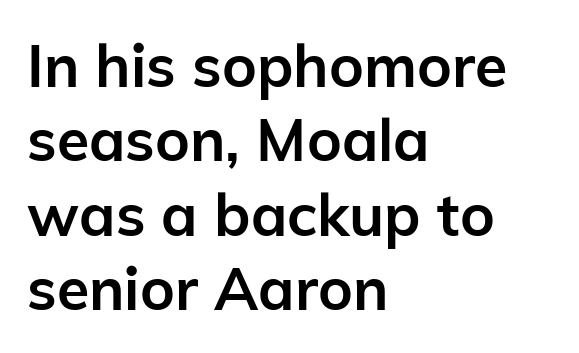
{"serif": "no", "italic": "no", "bold": "yes", "weight": "semibold", "width": "normal", "stroke_contrast": "low", "x_height": "medium", "monospaced": "no", "underline": "no", "align": "left", "line_spacing": "normal", "line_spacing_ratio": 1.26, "letter_spacing": "normal", "letter_spacing_em": 0.0, "glyph_px": 59}
